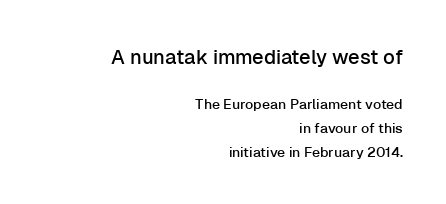
The image shows 20 px text type, upright; set right-aligned, line spacing 1.73x, normal letter spacing, not underlined; the first (top) block is 1.43x larger.
